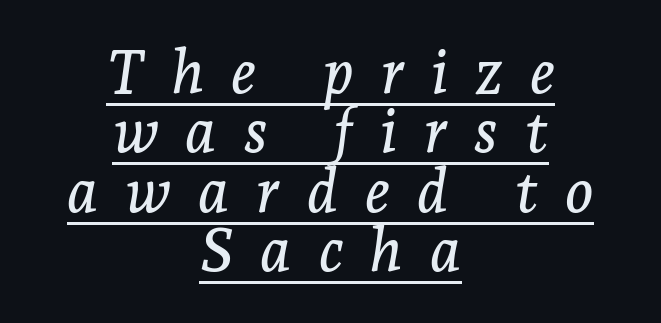
{"serif": "yes", "italic": "yes", "lean": "right", "slant_degrees": 7, "width": "normal", "stroke_contrast": "low", "x_height": "medium", "monospaced": "no", "underline": "yes", "align": "center", "line_spacing": "tight", "line_spacing_ratio": 0.99, "letter_spacing": "wide", "letter_spacing_em": 0.45, "glyph_px": 60}
